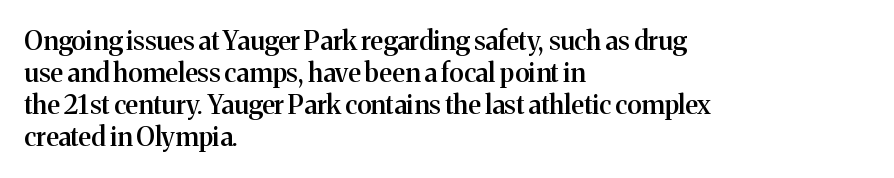
{"italic": "no", "bold": "semi", "underline": "no", "align": "left", "line_spacing_ratio": 1.23, "letter_spacing": "normal", "letter_spacing_em": 0.0, "glyph_px": 26}
